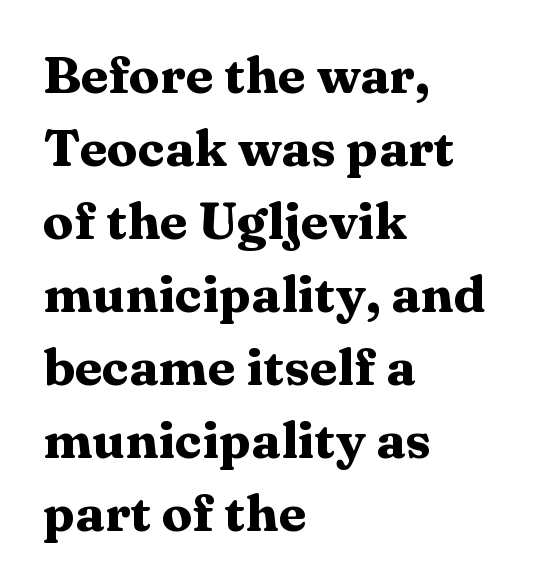
A typesetter would call this proportional, since set widths differ per character. Descenders hang freely into open space. Each word holds together tightly as a unit, with standard inter-letter gaps. Typeset ragged right — the left edge is the straight one.
